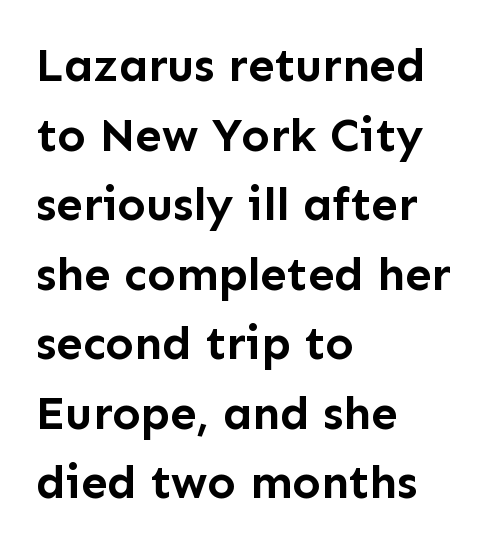
{"serif": "no", "italic": "no", "bold": "yes", "weight": "semibold", "width": "normal", "stroke_contrast": "low", "x_height": "medium", "monospaced": "no", "underline": "no", "align": "left", "line_spacing": "normal", "line_spacing_ratio": 1.48, "letter_spacing": "normal", "letter_spacing_em": 0.0, "glyph_px": 47}
